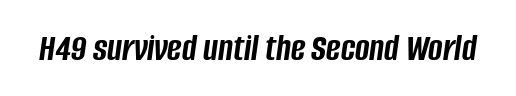
This is oblique type, the kind used for emphasis or titles. Is the type bold? Yes — the strokes are clearly thick and heavy. Spacing verdict: proportional, widths tailored to each character. This sample uses plain, unmodified letter spacing. A bare baseline throughout the passage.
